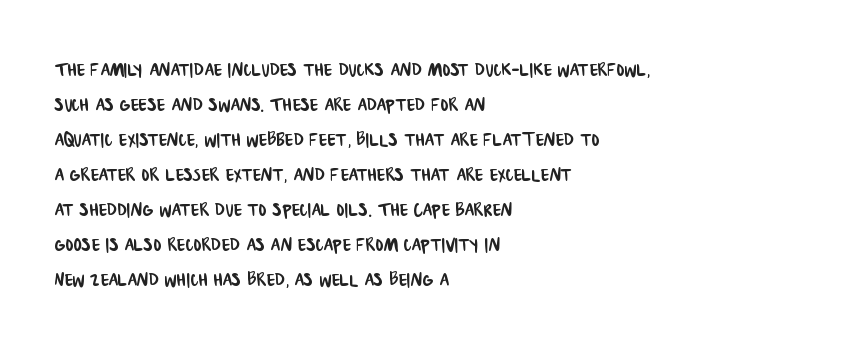
The image shows 24 px text type; set left-aligned, normal line spacing (1.46x), normal letter spacing, not underlined.
